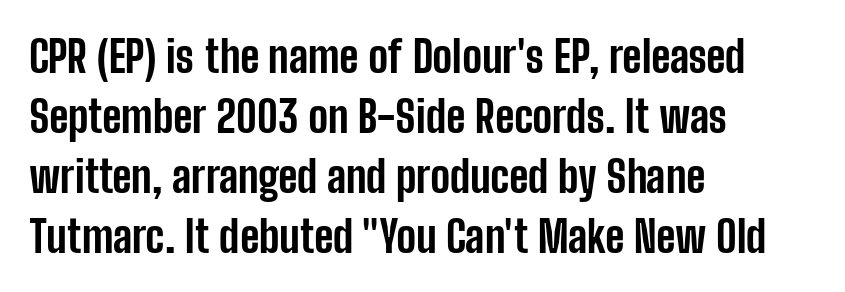
The image shows 44 px bold, condensed sans-serif type, upright; set left-aligned, normal line spacing (1.36x), normal letter spacing, not underlined; low stroke contrast and a medium x-height.
